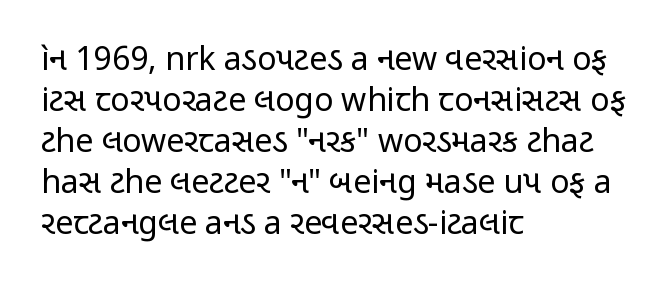
{"serif": "no", "italic": "no", "bold": "no", "weight": "regular", "width": "condensed", "stroke_contrast": "low", "x_height": "medium", "monospaced": "no", "underline": "no", "align": "left", "line_spacing": "normal", "line_spacing_ratio": 1.28, "letter_spacing": "normal", "letter_spacing_em": 0.0, "glyph_px": 32}
